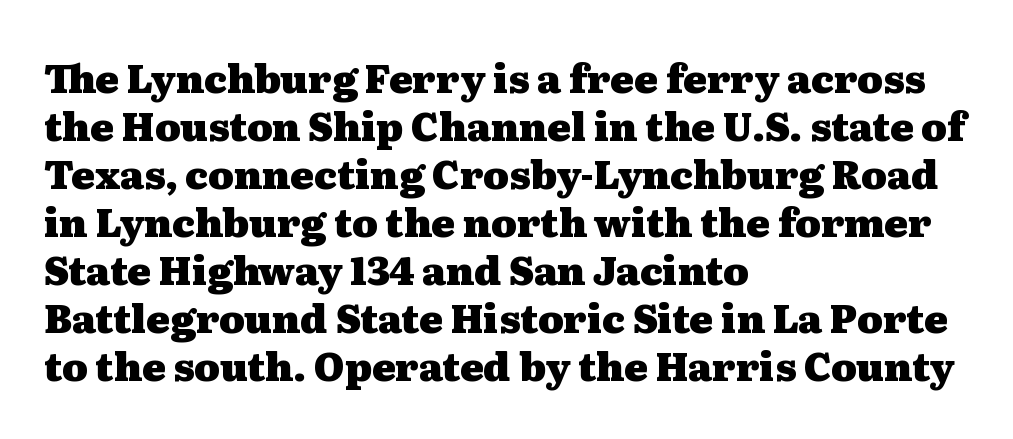
{"serif": "yes", "italic": "no", "bold": "yes", "weight": "heavy", "width": "wide", "stroke_contrast": "medium", "x_height": "medium", "monospaced": "no", "underline": "no", "align": "left", "line_spacing_ratio": 1.23, "letter_spacing": "normal", "letter_spacing_em": 0.0, "glyph_px": 39}
